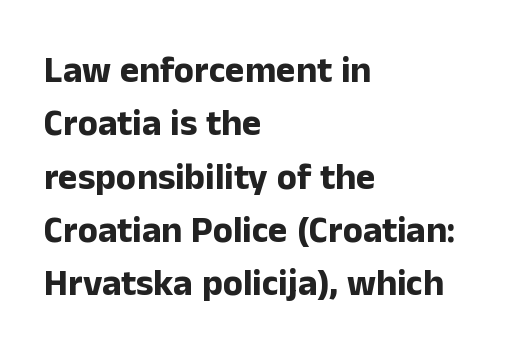
{"serif": "no", "italic": "no", "bold": "yes", "weight": "bold", "width": "normal", "stroke_contrast": "low", "x_height": "medium", "monospaced": "no", "underline": "no", "align": "left", "line_spacing": "normal", "line_spacing_ratio": 1.44, "letter_spacing": "normal", "letter_spacing_em": 0.0, "glyph_px": 37}
